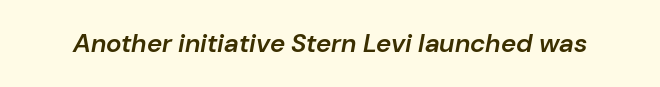
Q: Is the text bold? A: Semi-bold.
Q: Is the text italic (slanted)? A: Yes, it leans right by about 10 degrees.
Q: Is the text underlined? A: No.
Q: Is the spacing between letters normal or unusually wide? A: Normal.
